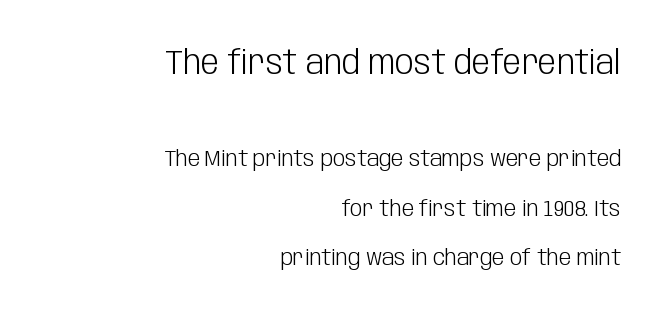
Widely set lines give the paragraph a tall, airy silhouette. The letters in the upper block stand taller than those in the block below. These lines were composed using upright roman letters. The lines in this sample share a right terminus and differ only in where they begin. The specimen omits any rule beneath the text block's lines.
